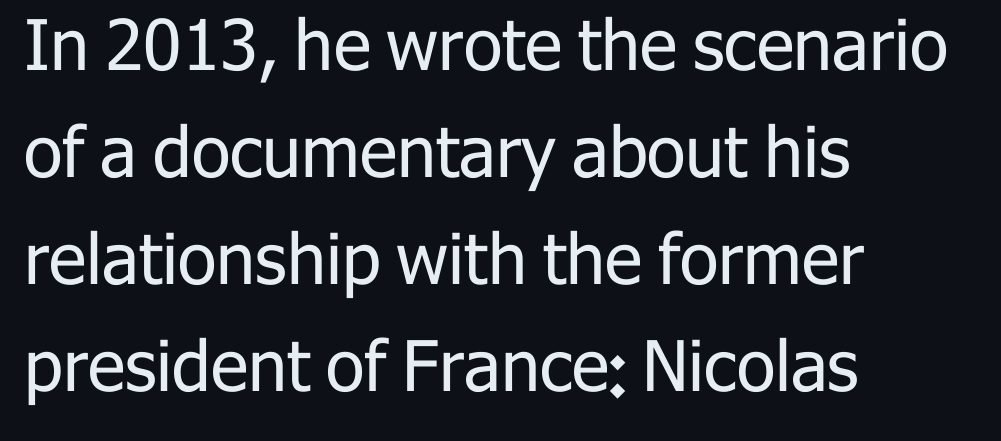
Regarding serifs, this sample does without them. Check under the words: just untouched page. Varying glyph widths throughout — classic text-font behaviour. A roman cut, with each character standing at attention. Nothing unusual about the tracking: characters are spaced as the font intends.
